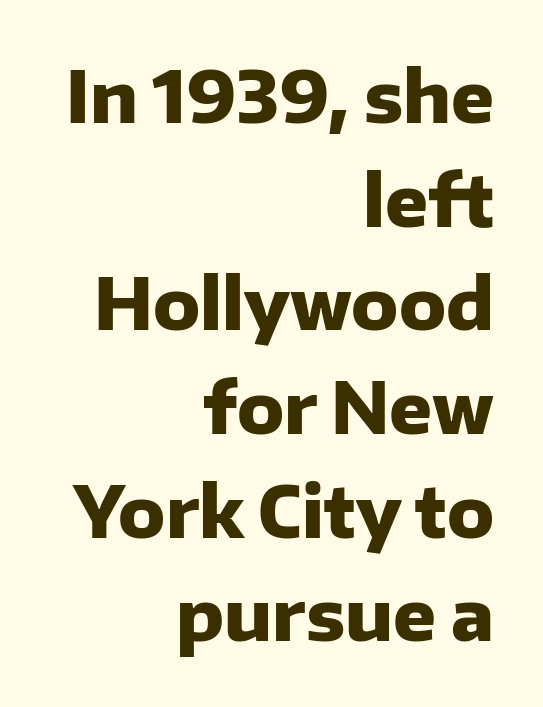
Q: Is the text bold? A: Yes.
Q: Is the text italic (slanted)? A: No, it is upright.
Q: Is the typeface a serif or a sans-serif typeface? A: Sans-serif.
Q: Is the text underlined? A: No.
Q: How is the paragraph aligned? A: Right-aligned.
Q: Is the spacing between letters normal or unusually wide? A: Normal.
Q: Is the spacing between lines tight, normal or loose? A: Normal.
Q: Width (condensed, normal, or wide)? A: Normal.
Q: Stroke contrast? A: Low.
Q: x-height? A: Medium.
Q: Monospaced? A: No.
